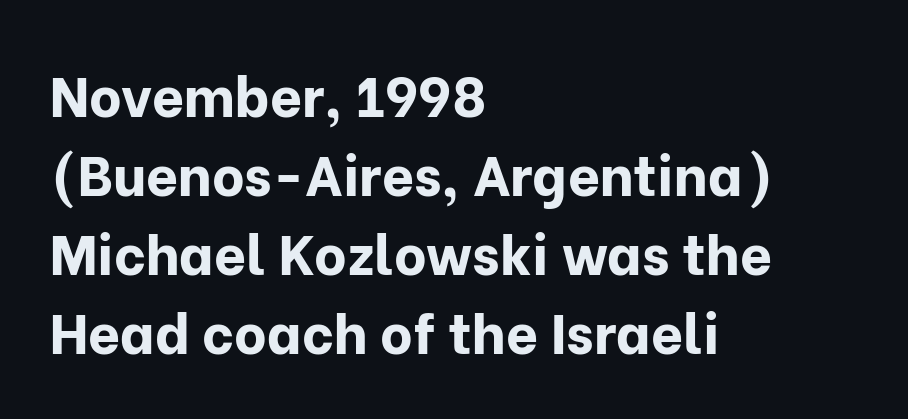
{"serif": "no", "italic": "no", "bold": "yes", "weight": "bold", "width": "normal", "stroke_contrast": "low", "x_height": "medium", "monospaced": "no", "underline": "no", "align": "left", "line_spacing": "normal", "line_spacing_ratio": 1.41, "letter_spacing": "normal", "letter_spacing_em": 0.0, "glyph_px": 56}
